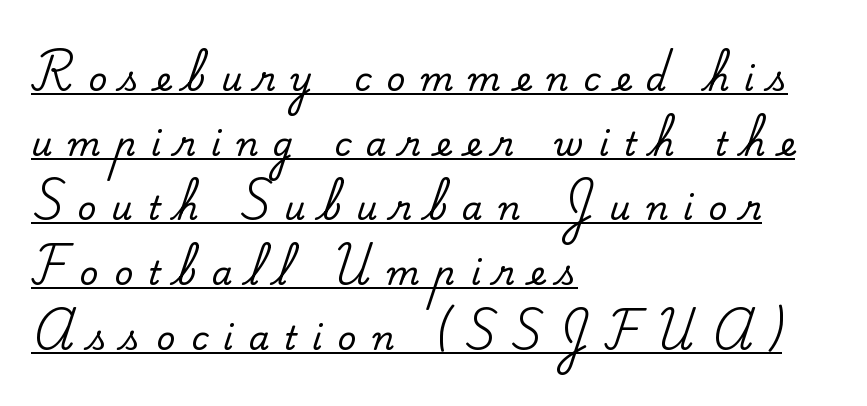
Whoever set this chose breathing room over compactness in the vertical rhythm. Like a heading marked for emphasis, these lines bear an underscore. Each word looks stretched out because of the extra space between its letters. Looks like regular typesetting: each glyph gets only the width it needs. Is this a sans? No — the strokes have serifs. One-word summary of the alignment: left.
